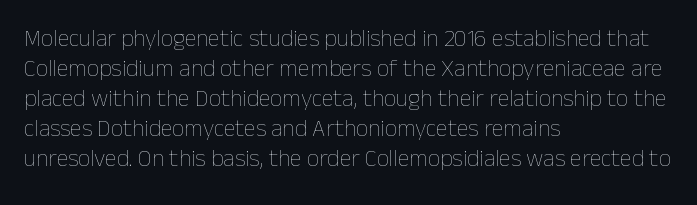
Q: Is the text bold? A: No.
Q: Is the text italic (slanted)? A: No, it is upright.
Q: Is the text underlined? A: No.
Q: How is the paragraph aligned? A: Left-aligned.
Q: Is the spacing between letters normal or unusually wide? A: Normal.
Q: Is the spacing between lines tight, normal or loose? A: Normal.
